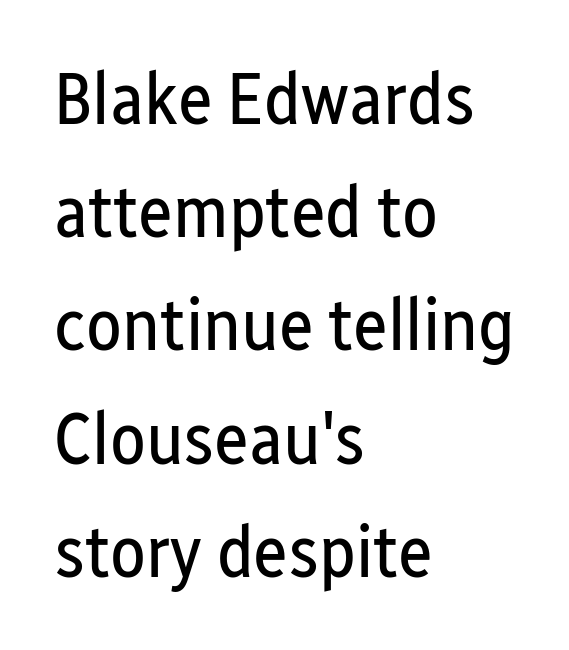
The image shows 74 px regular-weight, condensed sans-serif type, upright; set left-aligned, normal line spacing (1.53x), normal letter spacing, not underlined; low stroke contrast and a medium x-height.
